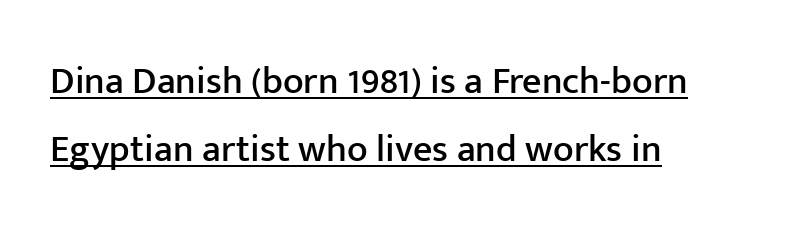
Here the glyphs are tracked normally, forming tight word shapes. Short and long lines alike share a common starting point at left. Looks like regular typesetting: each glyph gets only the width it needs. Every word sits above its own underline. Posture: vertical.
